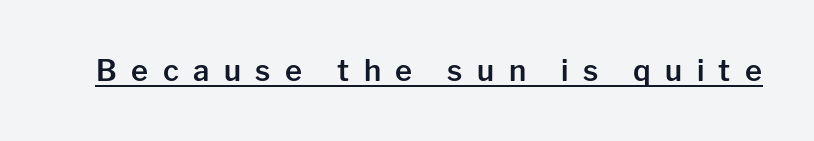
Serif or sans? Sans — the stroke terminals are bare. This sample has the flowing, uneven cadence of proportional lettering. Loose tracking; the words dissolve into strings of separated letters. Like a heading marked for emphasis, these lines bear an underscore.
